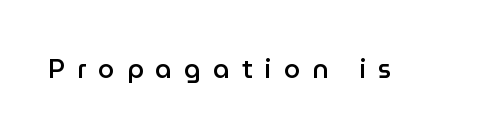
Q: Is the text bold? A: Semi-bold.
Q: Is the text italic (slanted)? A: No, it is upright.
Q: Is the text underlined? A: No.
Q: Is the spacing between letters normal or unusually wide? A: Unusually wide.
